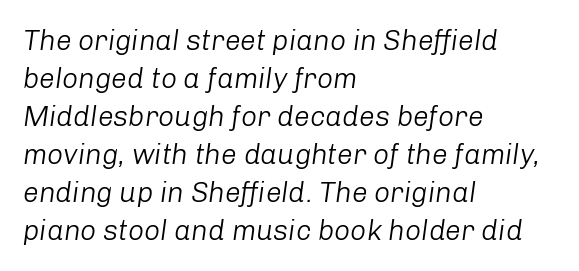
Honestly, the letter spacing is just normal — you wouldn't notice it. Proportional: the letters do not fall into vertical columns. A bare baseline throughout the passage. How would I describe the line gaps? Plain and ordinary. This is oblique type, the kind used for emphasis or titles. The lines are quadded left.
